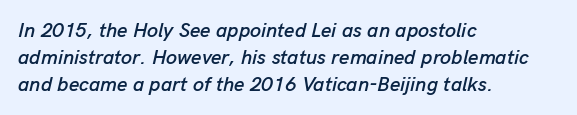
Quick note: italic. Quick note: underline off. Observe the ordinary spacing: letters are neighbours, not strangers. Horizontal bands of white between lines are of average thickness.
